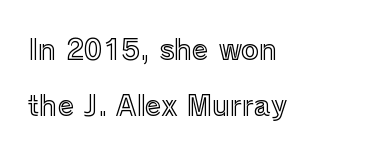
{"italic": "no", "underline": "no", "align": "left", "line_spacing": "loose", "line_spacing_ratio": 2.08, "letter_spacing": "normal", "letter_spacing_em": 0.0, "glyph_px": 27}
